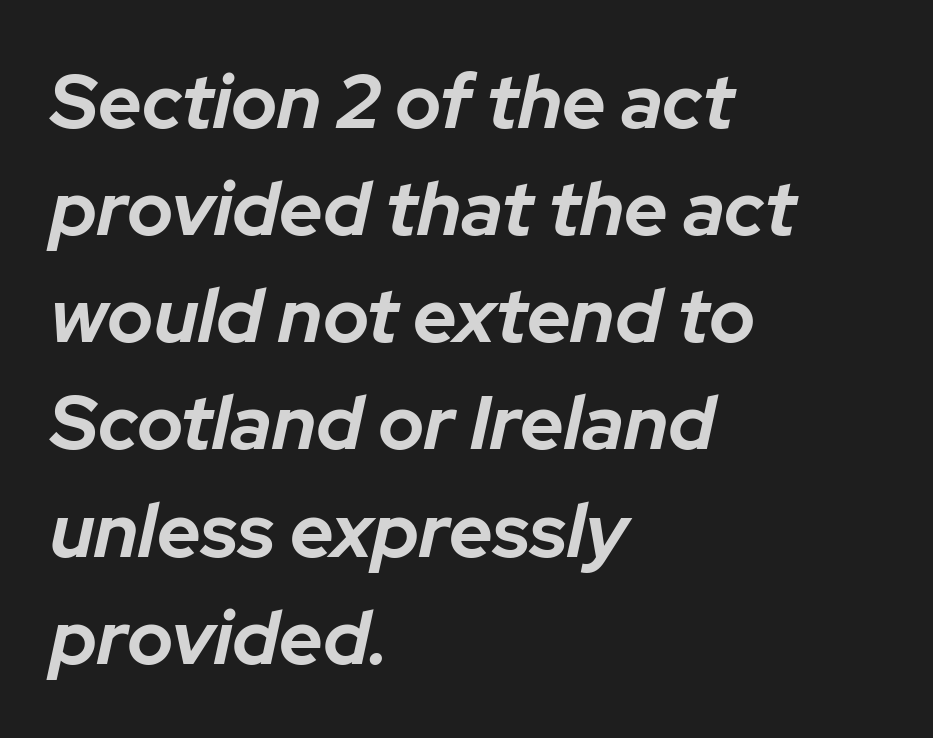
Q: Is the text bold? A: Yes.
Q: Is the text italic (slanted)? A: Yes, it leans right by about 12 degrees.
Q: Is the text underlined? A: No.
Q: How is the paragraph aligned? A: Left-aligned.
Q: Is the spacing between letters normal or unusually wide? A: Normal.
Q: Is the spacing between lines tight, normal or loose? A: Normal.
Q: Width (condensed, normal, or wide)? A: Normal.
Q: Stroke contrast? A: Low.
Q: x-height? A: Medium.
Q: Monospaced? A: No.
